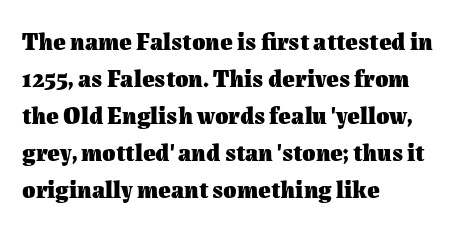
{"italic": "no", "bold": "yes", "underline": "no", "align": "left", "line_spacing": "normal", "line_spacing_ratio": 1.54, "letter_spacing": "normal", "letter_spacing_em": 0.0, "glyph_px": 24}
